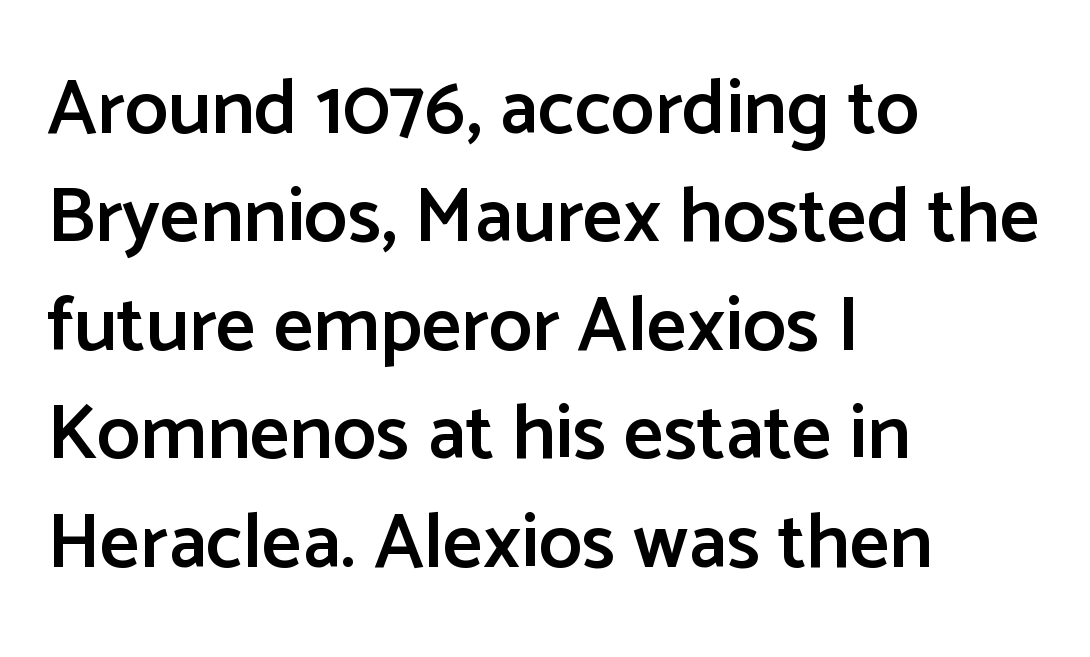
The image shows 78 px semibold sans-serif type, upright; set left-aligned, normal line spacing (1.39x), normal letter spacing, not underlined; low stroke contrast and a medium x-height.
